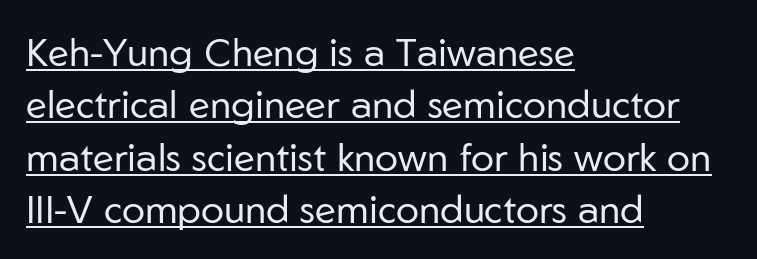
{"serif": "no", "italic": "no", "bold": "no", "weight": "regular", "width": "normal", "stroke_contrast": "low", "x_height": "medium", "monospaced": "no", "underline": "yes", "align": "left", "line_spacing": "normal", "line_spacing_ratio": 1.34, "letter_spacing": "normal", "letter_spacing_em": 0.0, "glyph_px": 39}
